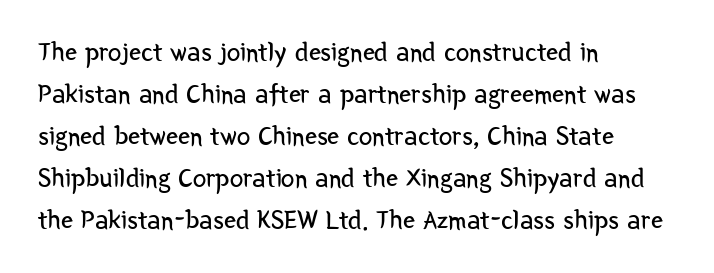
Q: Is the text bold? A: No.
Q: Is the text italic (slanted)? A: No, it is upright.
Q: Is the text underlined? A: No.
Q: How is the paragraph aligned? A: Left-aligned.
Q: Is the spacing between letters normal or unusually wide? A: Normal.
Q: Is the spacing between lines tight, normal or loose? A: Normal.
